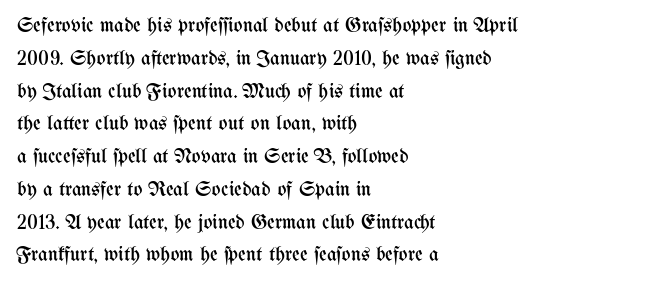
The image shows 21 px text type, upright; set left-aligned, normal line spacing (1.56x), normal letter spacing, not underlined.
